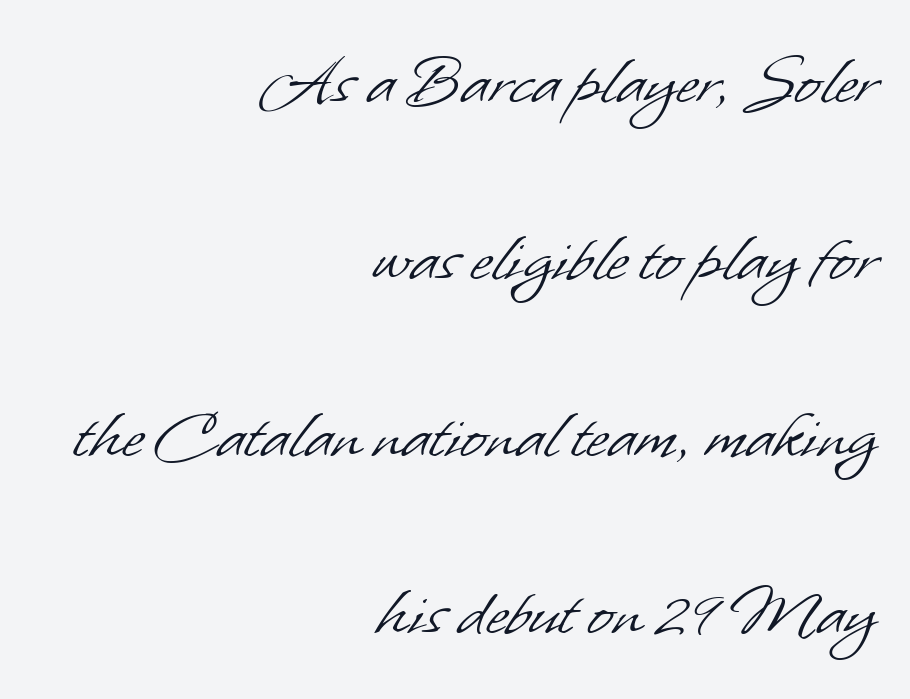
No heavy texture on the line: the type isn't bold. Vertically, the passage feels expansive, rows floating well apart. Check where the strokes stop: nothing finishes them off — pure sans. Notice how the passage keeps a crisp vertical edge on the right only. The letters advance in unequal steps, a hallmark of proportional type.
